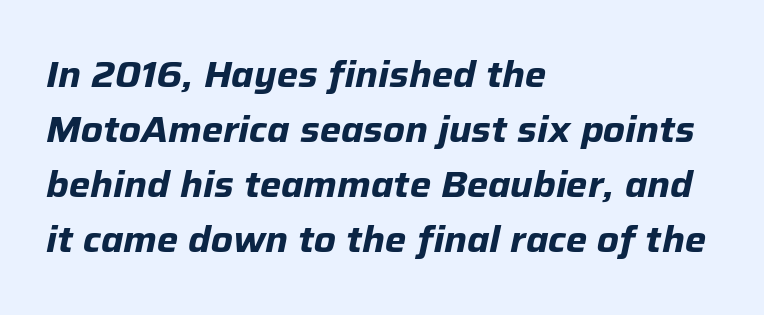
Q: Is the text bold? A: Yes.
Q: Is the text italic (slanted)? A: Yes, it leans right by about 12 degrees.
Q: Is the text underlined? A: No.
Q: How is the paragraph aligned? A: Left-aligned.
Q: Is the spacing between letters normal or unusually wide? A: Normal.
Q: Is the spacing between lines tight, normal or loose? A: Normal.
Q: Width (condensed, normal, or wide)? A: Normal.
Q: Stroke contrast? A: Low.
Q: x-height? A: Medium.
Q: Monospaced? A: No.
